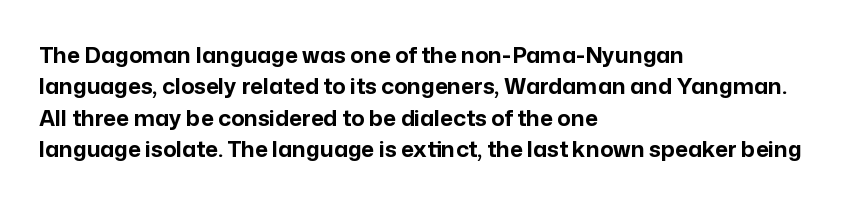
The vertical gap from one line to the next is medium. Bold? Absolutely — the strokes are thick and heavy. Plain, unruled lines of type. The ragged edge is on the right, which tells us the setting is flush left.
